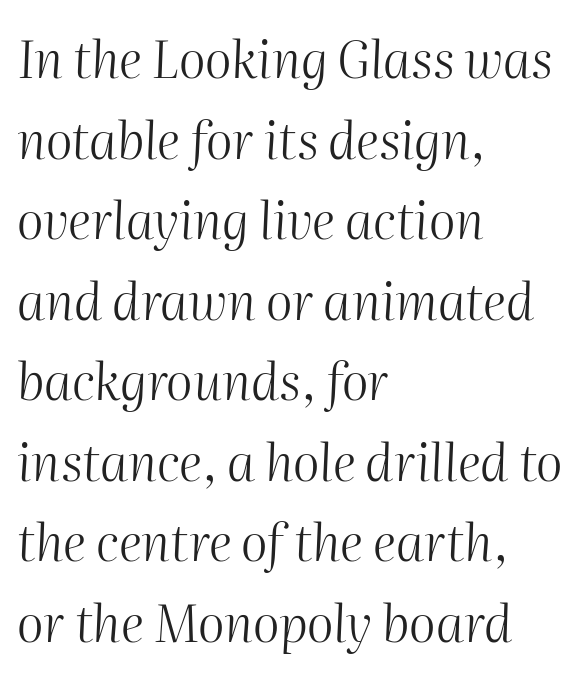
The image shows 51 px light type, italic (leaning right); set left-aligned, normal line spacing (1.58x), normal letter spacing, not underlined; medium stroke contrast and a medium x-height.
